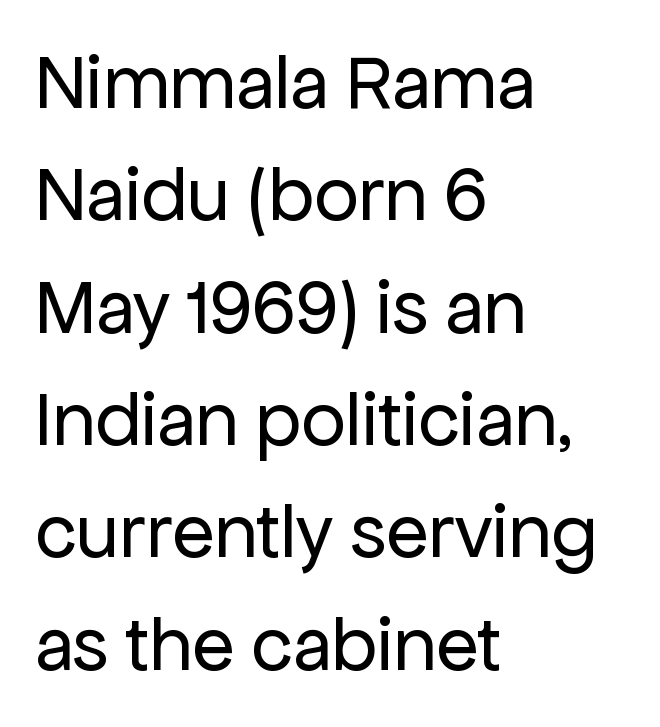
No feet cap the strokes, marking this as sans-serif type. Nobody touched the tracking dial on this one. The rag falls on the right side of this text block. Is this a fixed-width face? No — the glyphs have proportional, varying widths.
